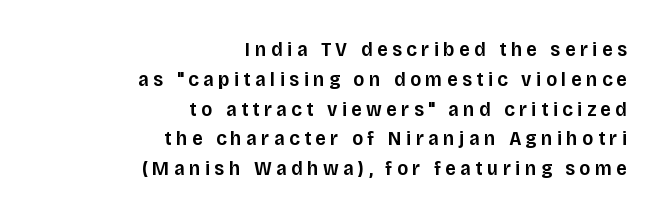
The image shows 21 px text type, upright; set right-aligned, normal line spacing (1.42x), unusually wide letter spacing (+0.21 em), not underlined.
